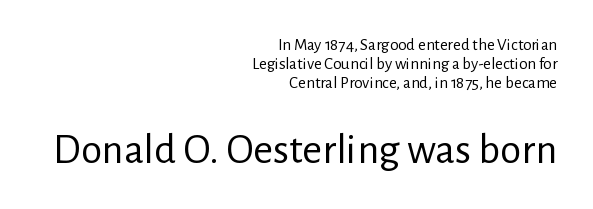
The image shows 43 px regular-weight sans-serif type, upright; set right-aligned, tight line spacing (1.13x), normal letter spacing, not underlined; the second (bottom) block is 2.53x larger; low stroke contrast and a medium x-height.
